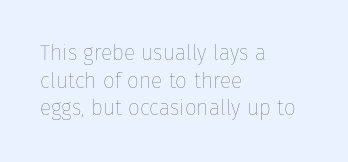
{"italic": "no", "bold": "no", "underline": "no", "align": "left", "line_spacing": "normal", "line_spacing_ratio": 1.32, "letter_spacing": "normal", "letter_spacing_em": 0.0, "glyph_px": 21}
